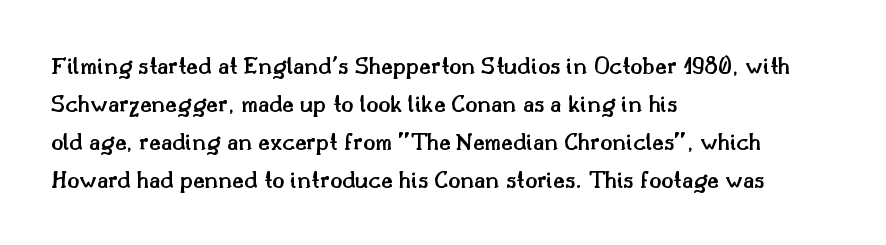
{"italic": "no", "bold": "semi", "underline": "no", "align": "left", "line_spacing": "normal", "line_spacing_ratio": 1.52, "letter_spacing": "normal", "letter_spacing_em": 0.0, "glyph_px": 25}
